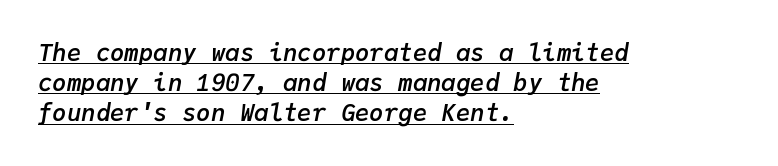
The image shows 24 px text type, italic (leaning right); set left-aligned, normal line spacing (1.26x), normal letter spacing, underlined.
